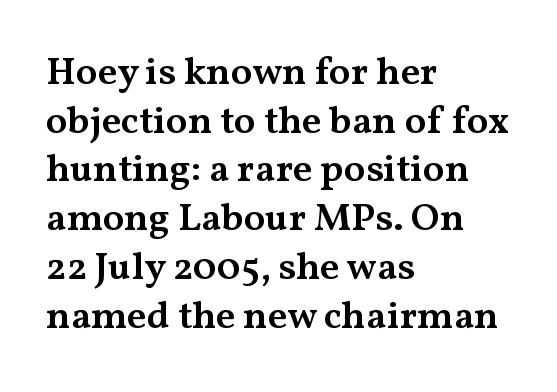
The image shows 39 px semibold, wide serif type, upright; set left-aligned, normal line spacing (1.25x), normal letter spacing, not underlined; medium stroke contrast and a medium x-height.
